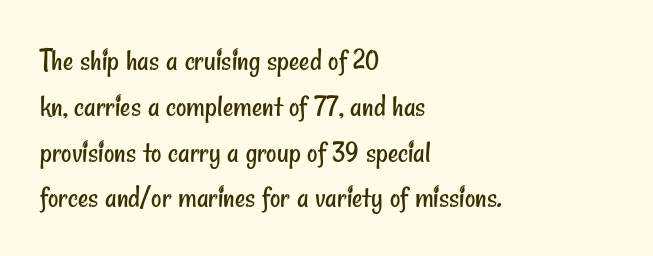
The image shows 32 px regular-weight, condensed sans-serif type; set left-aligned, normal line spacing (1.43x), normal letter spacing, not underlined; low stroke contrast and a small x-height.
